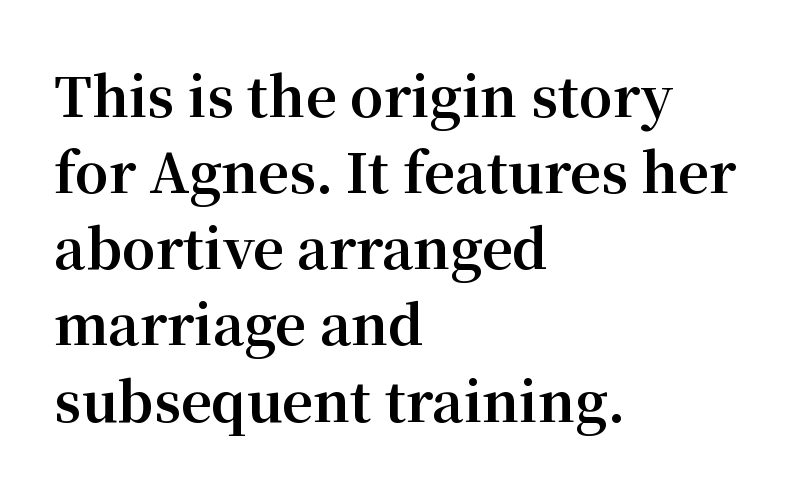
{"serif": "yes", "italic": "no", "bold": "yes", "weight": "bold", "width": "normal", "stroke_contrast": "medium", "x_height": "medium", "monospaced": "no", "underline": "no", "align": "left", "line_spacing": "normal", "line_spacing_ratio": 1.41, "letter_spacing": "normal", "letter_spacing_em": 0.0, "glyph_px": 54}
